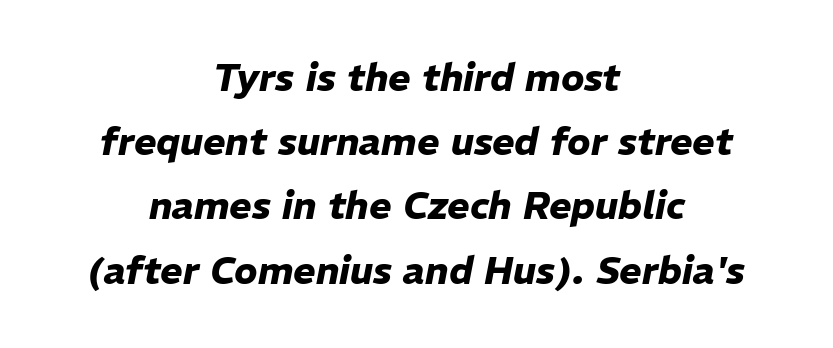
Q: Is the text bold? A: Yes.
Q: Is the text italic (slanted)? A: Yes, it leans right by about 11 degrees.
Q: Is the text underlined? A: No.
Q: How is the paragraph aligned? A: Centered.
Q: Is the spacing between letters normal or unusually wide? A: Normal.
Q: Is the spacing between lines tight, normal or loose? A: Normal.
Q: Width (condensed, normal, or wide)? A: Normal.
Q: Stroke contrast? A: Low.
Q: x-height? A: Medium.
Q: Monospaced? A: No.
